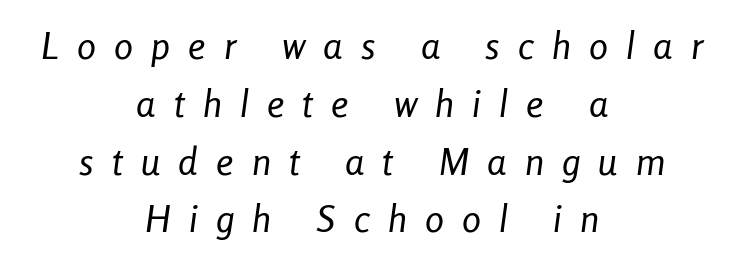
The image shows 38 px regular-weight, condensed type, italic (leaning right); set centered, normal line spacing (1.52x), unusually wide letter spacing (+0.48 em), not underlined; low stroke contrast and a medium x-height.
